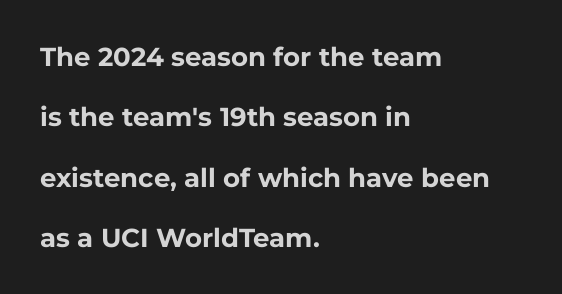
The image shows 26 px bold type, upright; set left-aligned, loose line spacing (2.32x), normal letter spacing, not underlined.
